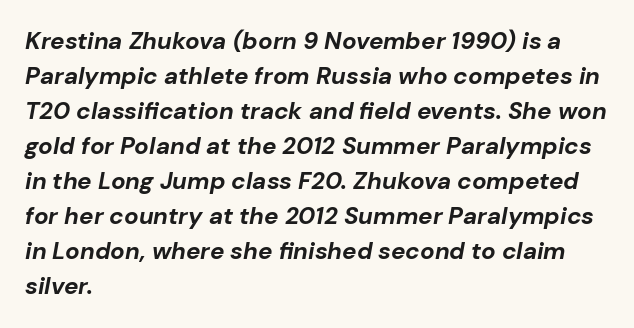
The letters are bold, with thick, heavy strokes. The rendering keeps characters at their native spacing. Leading: standard. The text block is weighted toward the left margin, trailing off unevenly rightward. The passage shown leans; its letterforms are oblique. The baseline area is clear.
